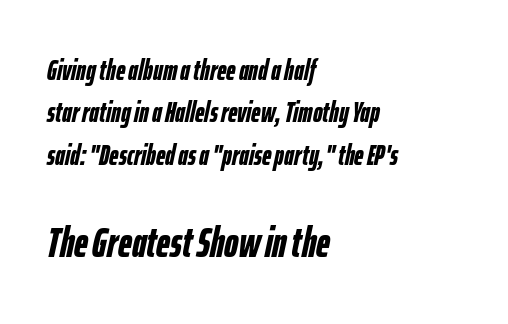
Q: Is the text bold? A: Yes.
Q: Is the text italic (slanted)? A: Yes, it leans right by about 12 degrees.
Q: Is the text underlined? A: No.
Q: How is the paragraph aligned? A: Left-aligned.
Q: Is the spacing between letters normal or unusually wide? A: Normal.
Q: Is the spacing between lines tight, normal or loose? A: Normal.
Q: Which block of text is set in a larger size, the first (top) or the second (bottom)? A: The second (bottom) one.
Q: Width (condensed, normal, or wide)? A: Condensed.
Q: Stroke contrast? A: Low.
Q: x-height? A: Medium.
Q: Monospaced? A: No.
